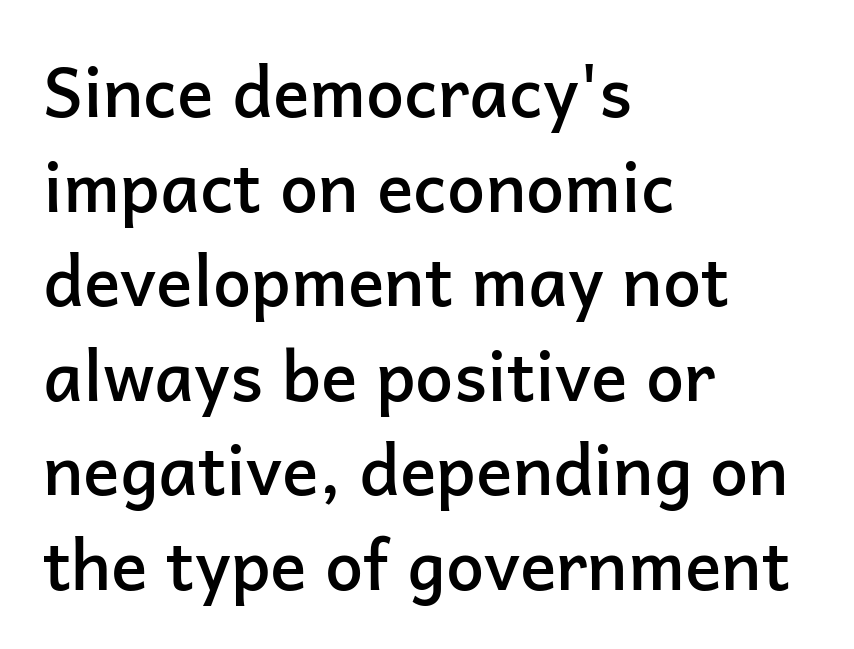
Teacher's note: observe the even left margin — that is flush-left alignment. The baseline area is clear. One glance says typical: line gaps are just what's usual. This rendering leaves character spacing at its baseline value.
